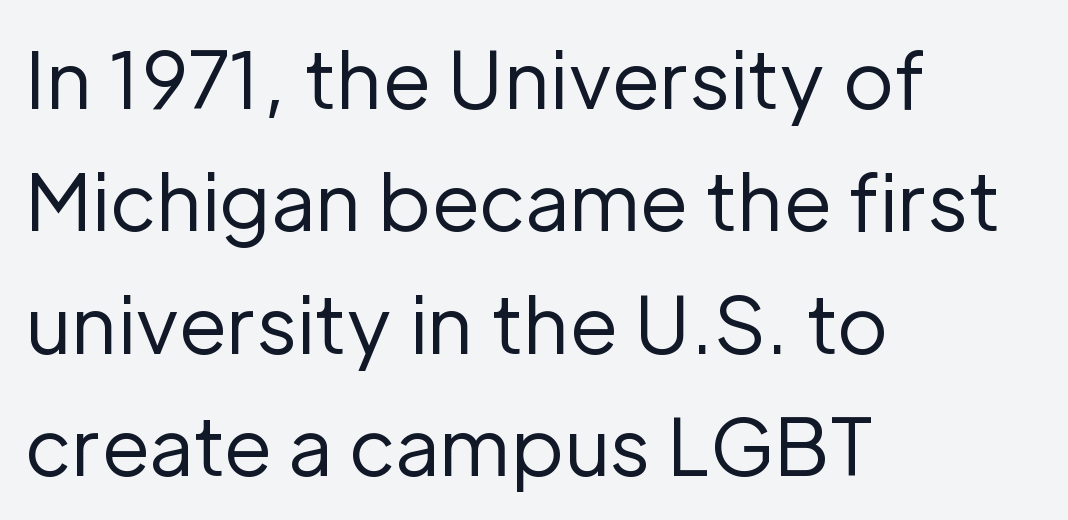
{"serif": "no", "italic": "no", "bold": "no", "weight": "regular", "width": "normal", "stroke_contrast": "low", "x_height": "medium", "monospaced": "no", "underline": "no", "align": "left", "line_spacing": "normal", "line_spacing_ratio": 1.57, "letter_spacing": "normal", "letter_spacing_em": 0.0, "glyph_px": 78}
